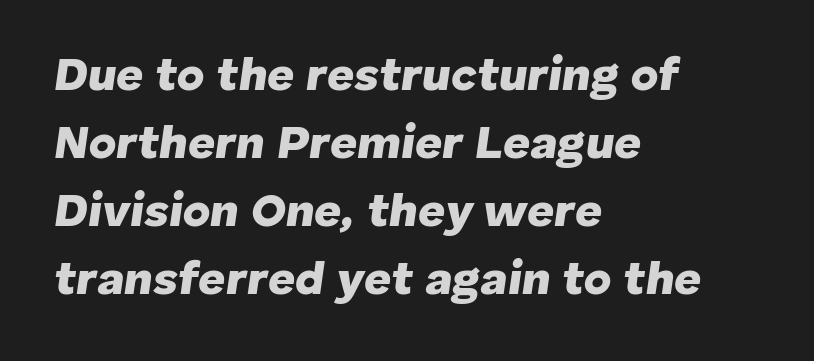
Q: Is the text bold? A: Yes.
Q: Is the text italic (slanted)? A: Yes, it leans right by about 8 degrees.
Q: Is the text underlined? A: No.
Q: How is the paragraph aligned? A: Left-aligned.
Q: Is the spacing between letters normal or unusually wide? A: Normal.
Q: Is the spacing between lines tight, normal or loose? A: Normal.
Q: Width (condensed, normal, or wide)? A: Normal.
Q: Stroke contrast? A: Low.
Q: x-height? A: Medium.
Q: Monospaced? A: No.
